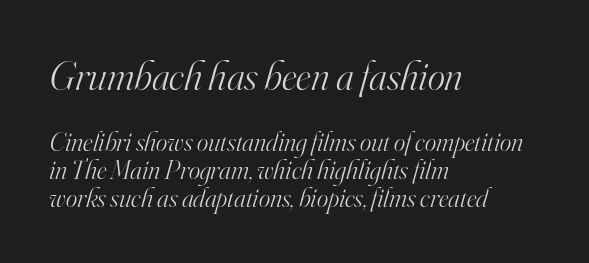
{"serif": "yes", "italic": "yes", "lean": "right", "slant_degrees": 16, "bold": "no", "weight": "light", "width": "normal", "stroke_contrast": "high", "x_height": "small", "monospaced": "no", "underline": "no", "align": "left", "line_spacing": "tight", "line_spacing_ratio": 1.03, "letter_spacing": "normal", "letter_spacing_em": 0.0, "larger_block": "first", "size_ratio": 1.52, "glyph_px": 41}
